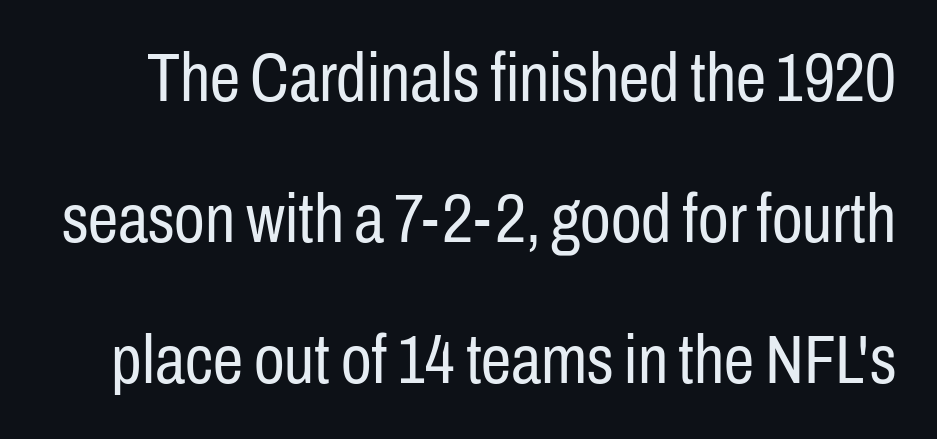
Q: Is the text bold? A: No.
Q: Is the text italic (slanted)? A: No, it is upright.
Q: Is the typeface a serif or a sans-serif typeface? A: Sans-serif.
Q: Is the text underlined? A: No.
Q: Is the spacing between letters normal or unusually wide? A: Normal.
Q: Is the spacing between lines tight, normal or loose? A: Loose.
Q: Width (condensed, normal, or wide)? A: Condensed.
Q: Stroke contrast? A: Low.
Q: x-height? A: Medium.
Q: Monospaced? A: No.
